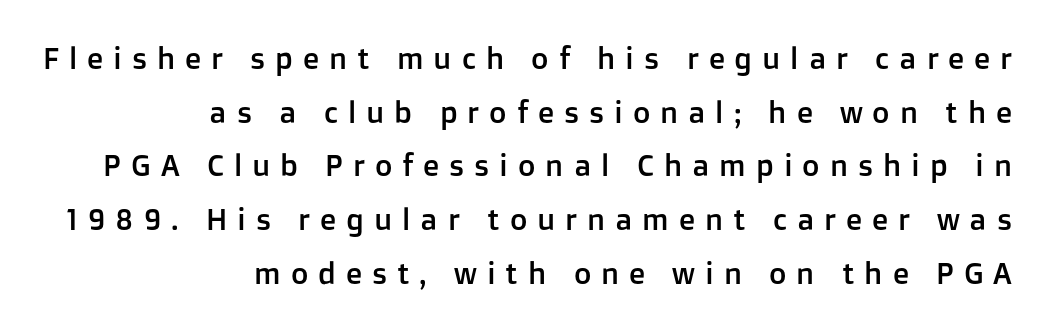
{"serif": "no", "italic": "no", "width": "normal", "stroke_contrast": "low", "x_height": "medium", "monospaced": "no", "underline": "no", "align": "right", "line_spacing_ratio": 1.79, "letter_spacing": "wide", "letter_spacing_em": 0.33, "glyph_px": 30}
